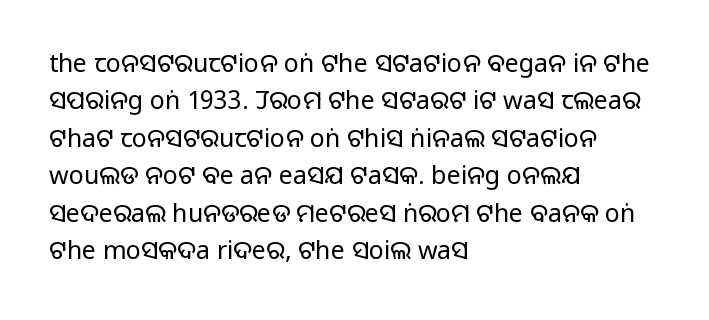
{"italic": "no", "bold": "no", "underline": "no", "align": "left", "line_spacing": "normal", "line_spacing_ratio": 1.5, "letter_spacing": "normal", "letter_spacing_em": 0.0, "glyph_px": 25}
